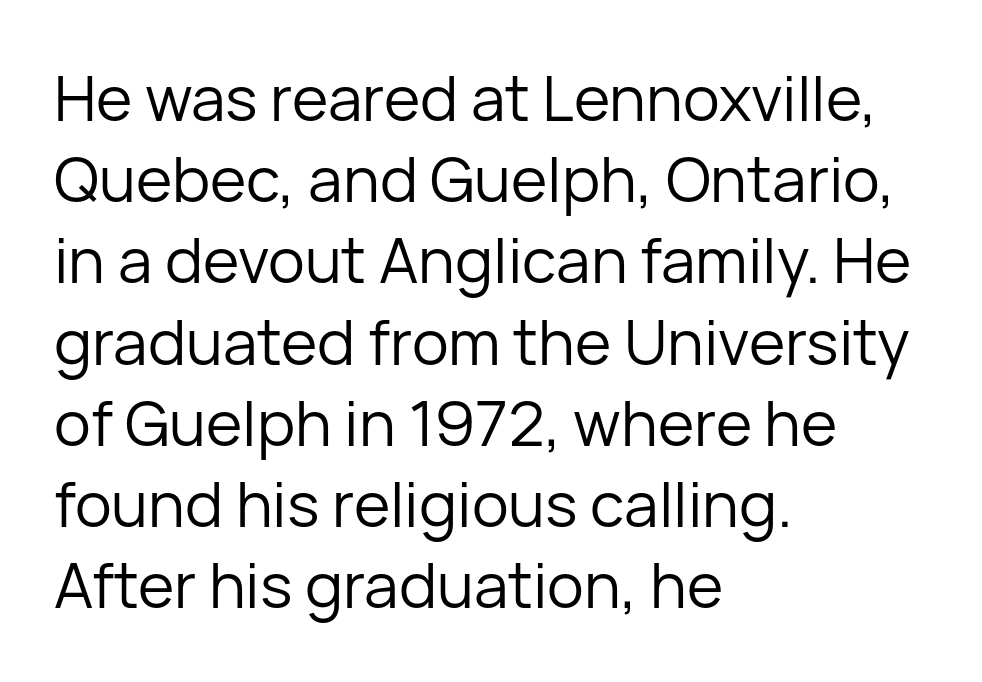
{"serif": "no", "italic": "no", "bold": "no", "weight": "regular", "width": "normal", "stroke_contrast": "low", "x_height": "medium", "monospaced": "no", "underline": "no", "align": "left", "line_spacing": "normal", "line_spacing_ratio": 1.31, "letter_spacing": "normal", "letter_spacing_em": 0.0, "glyph_px": 62}
